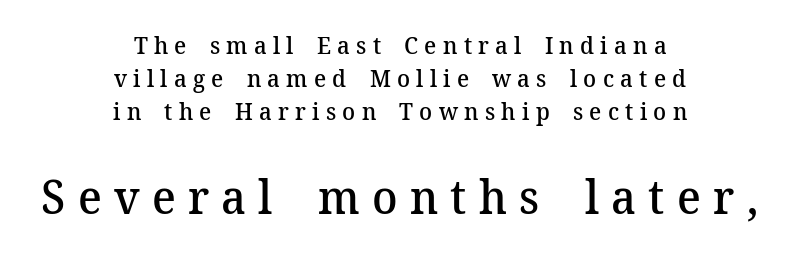
{"serif": "yes", "italic": "no", "bold": "semi", "weight": "semibold", "width": "normal", "stroke_contrast": "medium", "x_height": "medium", "monospaced": "no", "underline": "no", "align": "center", "line_spacing": "normal", "line_spacing_ratio": 1.38, "letter_spacing": "wide", "letter_spacing_em": 0.26, "larger_block": "second", "size_ratio": 1.96, "glyph_px": 47}
